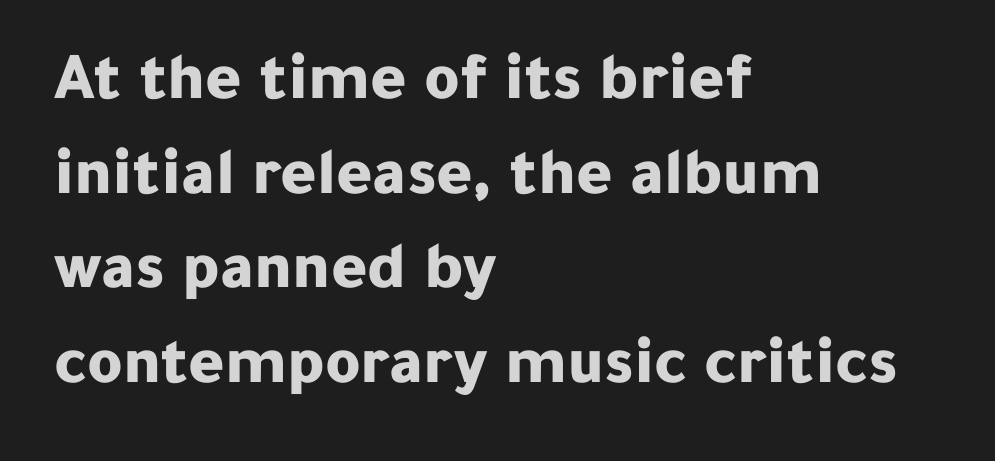
The image shows 68 px bold sans-serif type, upright; set left-aligned, normal line spacing (1.39x), normal letter spacing, not underlined; low stroke contrast and a medium x-height.
